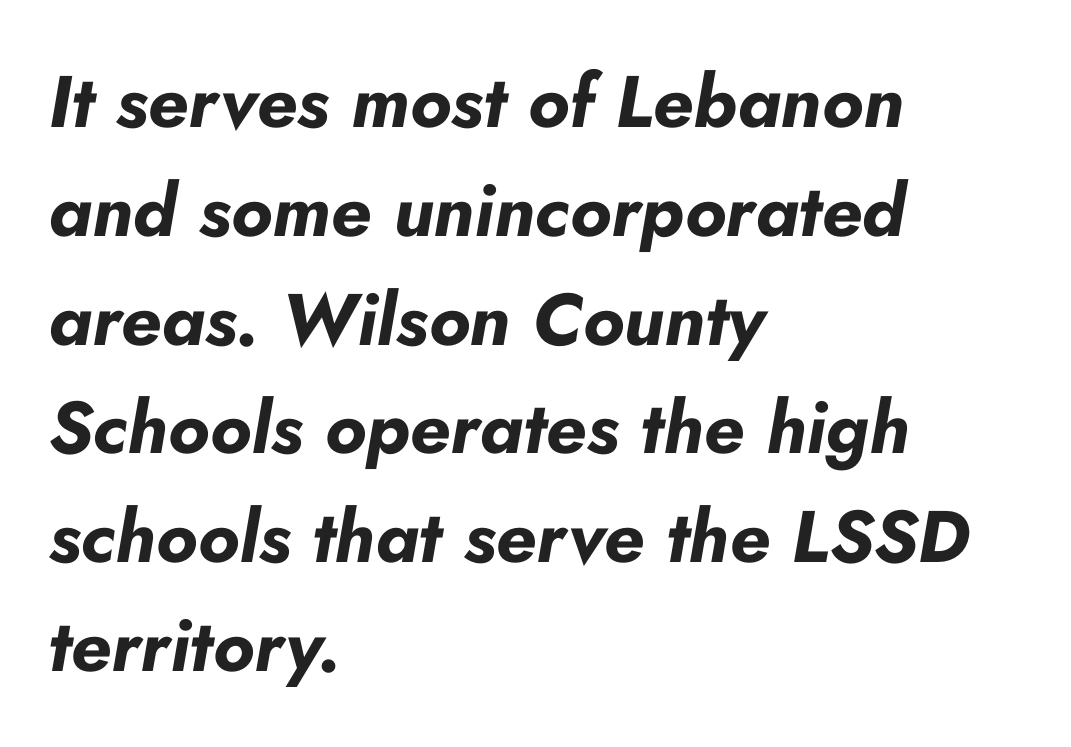
{"italic": "yes", "lean": "right", "slant_degrees": 10, "bold": "yes", "weight": "bold", "width": "normal", "stroke_contrast": "low", "x_height": "small", "monospaced": "no", "underline": "no", "align": "left", "line_spacing": "normal", "line_spacing_ratio": 1.49, "letter_spacing": "normal", "letter_spacing_em": 0.0, "glyph_px": 73}
